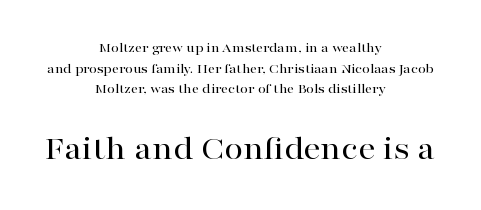
Inter-character spacing is left at the font's built-in metrics. Scale increases going downward across the two blocks. Bare-footed words on every line. The face used here is proportionally spaced, like ordinary book or web type.
